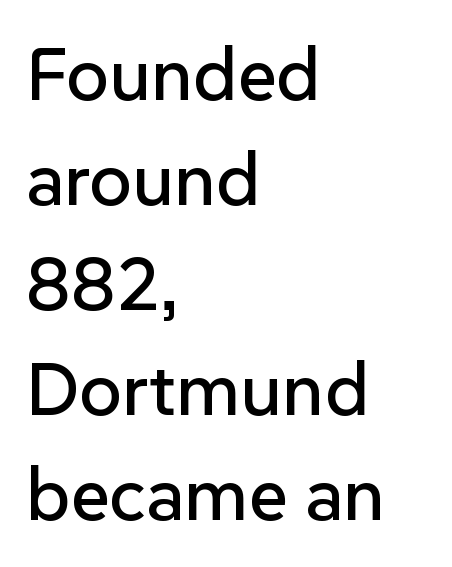
Q: Is the text italic (slanted)? A: No, it is upright.
Q: Is the typeface a serif or a sans-serif typeface? A: Sans-serif.
Q: Is the text underlined? A: No.
Q: How is the paragraph aligned? A: Left-aligned.
Q: Is the spacing between letters normal or unusually wide? A: Normal.
Q: Is the spacing between lines tight, normal or loose? A: Normal.
Q: Width (condensed, normal, or wide)? A: Normal.
Q: Stroke contrast? A: Low.
Q: x-height? A: Medium.
Q: Monospaced? A: No.
